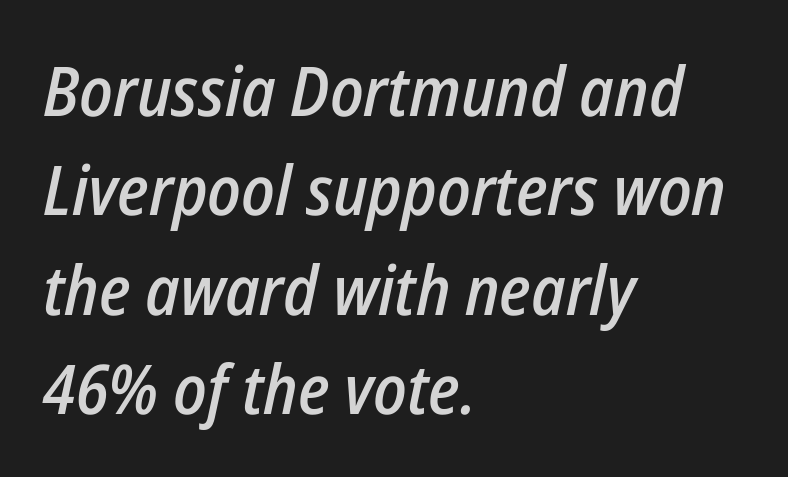
{"italic": "yes", "lean": "right", "slant_degrees": 12, "bold": "semi", "weight": "semibold", "width": "condensed", "stroke_contrast": "low", "x_height": "medium", "monospaced": "no", "underline": "no", "align": "left", "line_spacing": "normal", "line_spacing_ratio": 1.46, "letter_spacing": "normal", "letter_spacing_em": 0.0, "glyph_px": 68}
